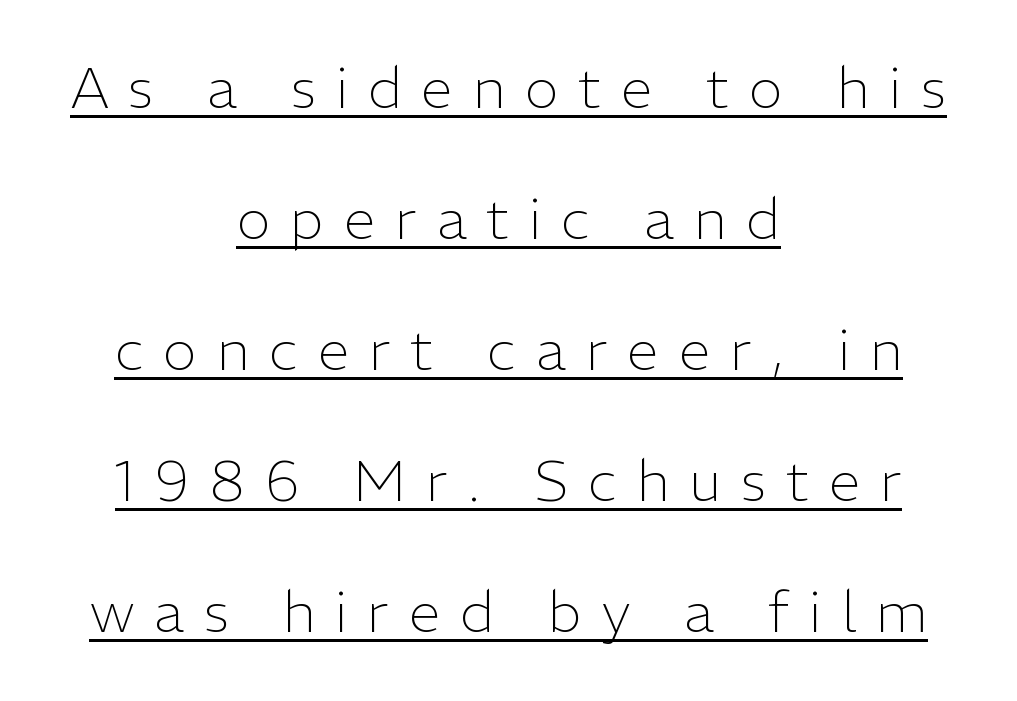
The image shows 57 px light sans-serif type, upright; set centered, loose line spacing (2.3x), unusually wide letter spacing (+0.35 em), underlined; low stroke contrast and a medium x-height.
